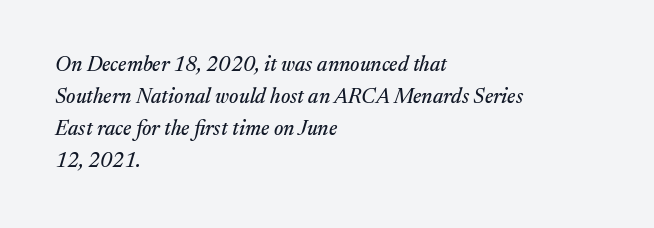
The rows are spaced the way most documents space them. Designer's note — italics engaged. The tracking reads as untouched default to a designer's eye. This rendering uses left alignment, leaving the right contour irregular. The zone under the glyphs is completely vacant.
